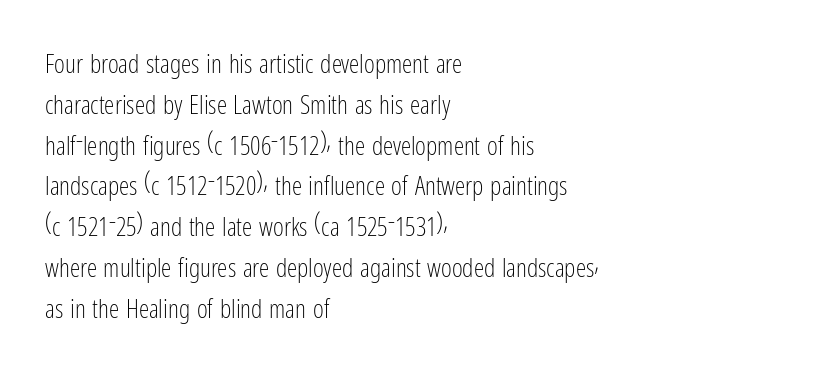
The gap between lines stays unmarked. No extra tracking has been applied to these lines. Does the leading feel generous? No, just average. Short and long lines alike share a common starting point at left.
